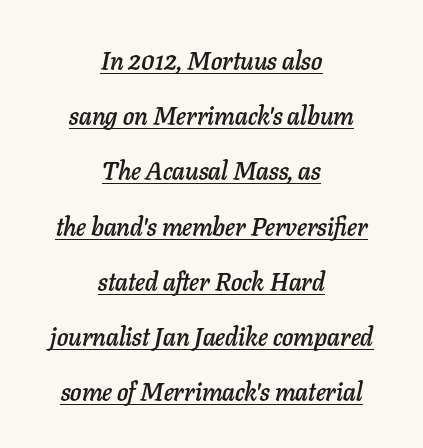
{"italic": "yes", "lean": "right", "slant_degrees": 11, "underline": "yes", "align": "center", "line_spacing": "loose", "line_spacing_ratio": 2.21, "letter_spacing": "normal", "letter_spacing_em": 0.0, "glyph_px": 25}
